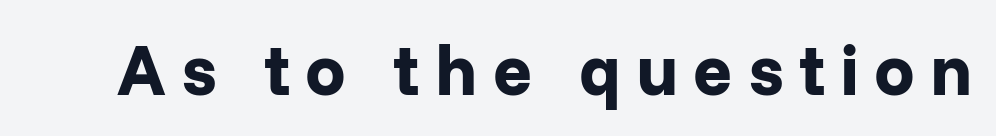
Q: Is the text bold? A: Yes.
Q: Is the text italic (slanted)? A: No, it is upright.
Q: Is the typeface a serif or a sans-serif typeface? A: Sans-serif.
Q: Is the text underlined? A: No.
Q: Is the spacing between letters normal or unusually wide? A: Unusually wide.
Q: Width (condensed, normal, or wide)? A: Normal.
Q: Stroke contrast? A: Low.
Q: x-height? A: Medium.
Q: Monospaced? A: No.
